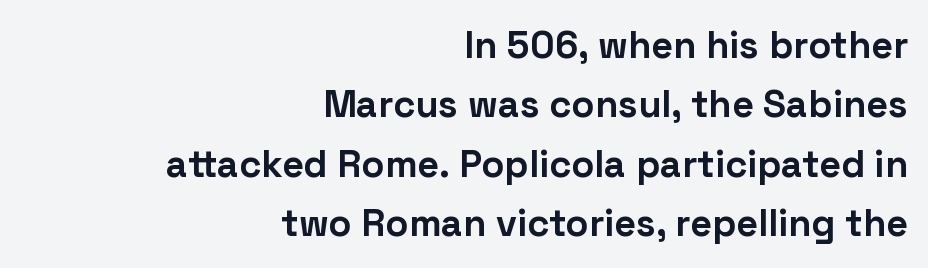
Q: Is the text bold? A: Yes.
Q: Is the text italic (slanted)? A: No, it is upright.
Q: Is the typeface a serif or a sans-serif typeface? A: Sans-serif.
Q: Is the text underlined? A: No.
Q: How is the paragraph aligned? A: Right-aligned.
Q: Is the spacing between letters normal or unusually wide? A: Normal.
Q: Is the spacing between lines tight, normal or loose? A: Normal.
Q: Width (condensed, normal, or wide)? A: Normal.
Q: Stroke contrast? A: Low.
Q: x-height? A: Medium.
Q: Monospaced? A: No.
